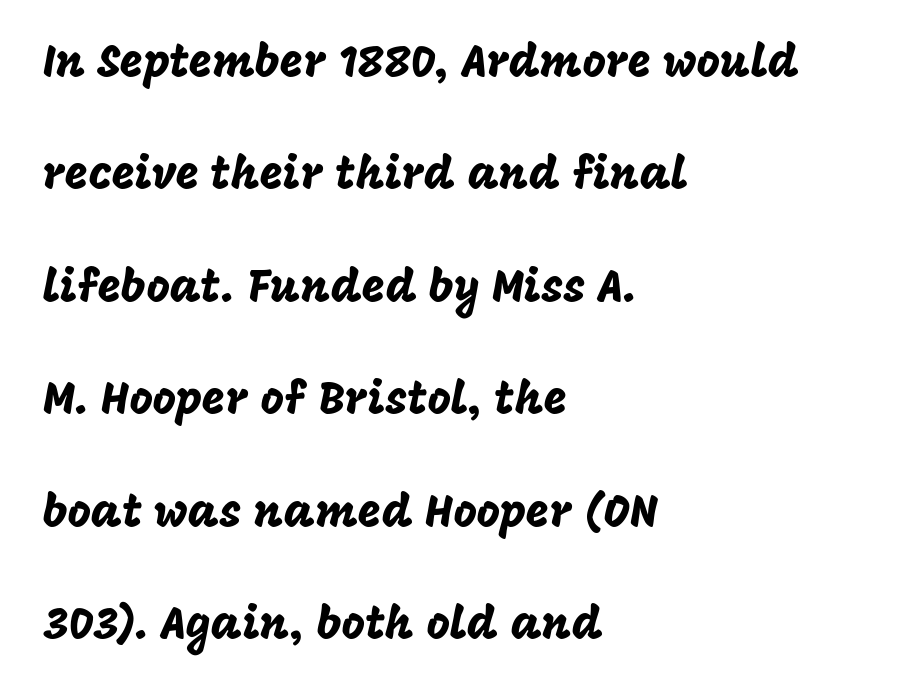
The image shows 45 px sans-serif type; set left-aligned, loose line spacing (2.5x), normal letter spacing, not underlined; low stroke contrast and a large x-height.
